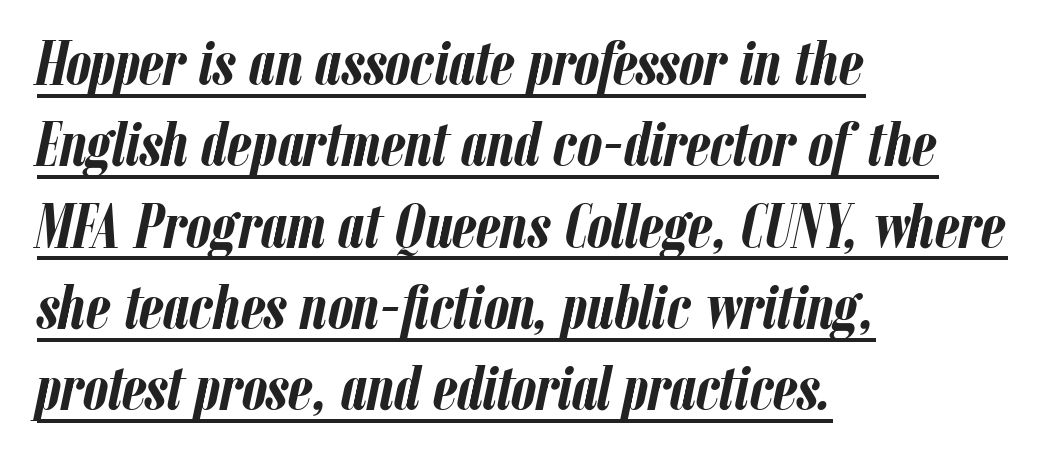
The rendering uses natural spacing where letterforms have individual widths. The rendered words wear a rule along their underside. No extra tracking has been applied to these lines. The characters look thick and weighty, a clear bold.
